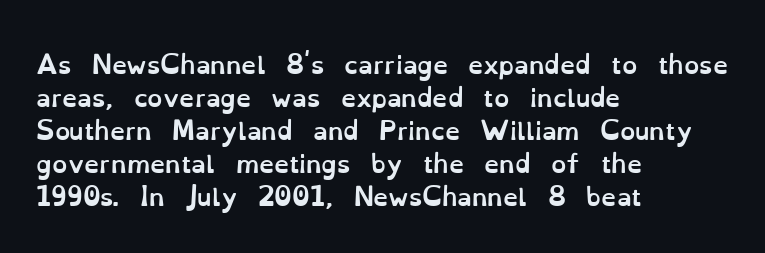
Q: Is the text bold? A: Yes.
Q: Is the text italic (slanted)? A: No, it is upright.
Q: Is the text underlined? A: No.
Q: How is the paragraph aligned? A: Left-aligned.
Q: Is the spacing between letters normal or unusually wide? A: Normal.
Q: Is the spacing between lines tight, normal or loose? A: Normal.
